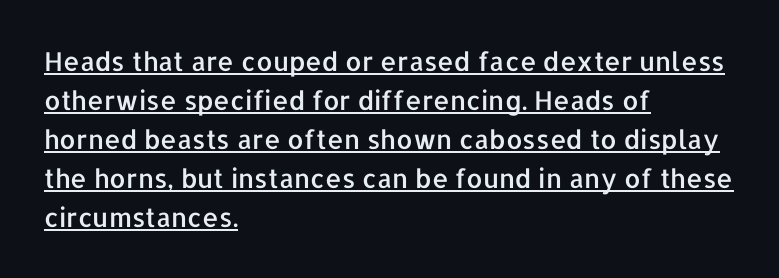
Q: Is the text italic (slanted)? A: No, it is upright.
Q: Is the text underlined? A: Yes.
Q: How is the paragraph aligned? A: Left-aligned.
Q: Is the spacing between letters normal or unusually wide? A: Normal.
Q: Is the spacing between lines tight, normal or loose? A: Normal.
